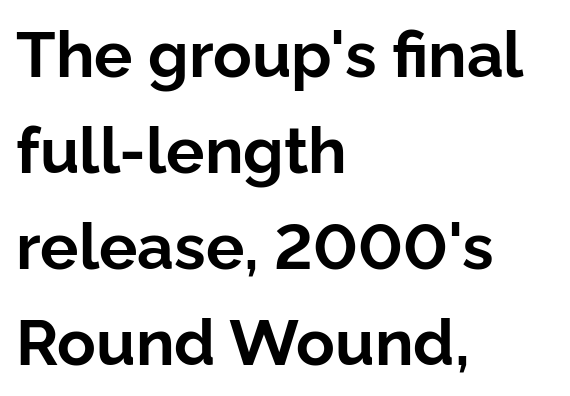
Q: Is the text bold? A: Yes.
Q: Is the text italic (slanted)? A: No, it is upright.
Q: Is the typeface a serif or a sans-serif typeface? A: Sans-serif.
Q: Is the text underlined? A: No.
Q: How is the paragraph aligned? A: Left-aligned.
Q: Is the spacing between letters normal or unusually wide? A: Normal.
Q: Is the spacing between lines tight, normal or loose? A: Normal.
Q: Width (condensed, normal, or wide)? A: Normal.
Q: Stroke contrast? A: Low.
Q: x-height? A: Medium.
Q: Monospaced? A: No.
